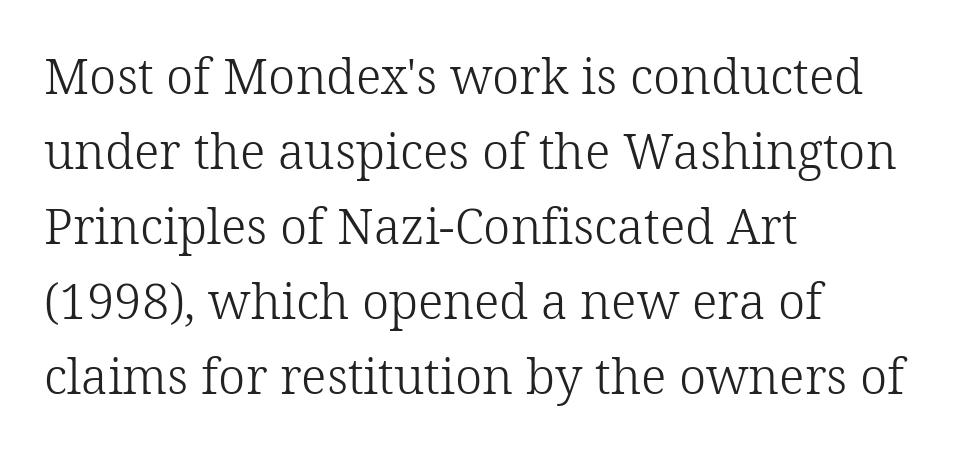
{"serif": "yes", "italic": "no", "bold": "no", "weight": "light", "width": "normal", "stroke_contrast": "low", "x_height": "medium", "monospaced": "no", "underline": "no", "align": "left", "line_spacing": "normal", "line_spacing_ratio": 1.53, "letter_spacing": "normal", "letter_spacing_em": 0.0, "glyph_px": 49}
